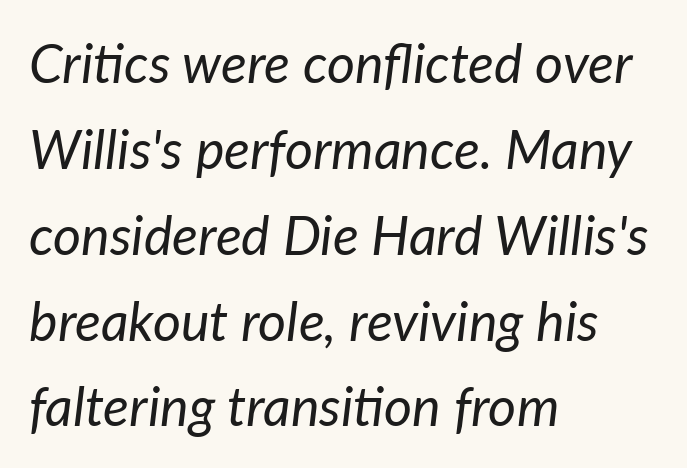
In terms of letterspacing, this is plain default setting. The passage shown is not bold in any degree. The rendering uses a moderate line-height, typical for paragraphs. Check the space under the baseline: it is left empty.
